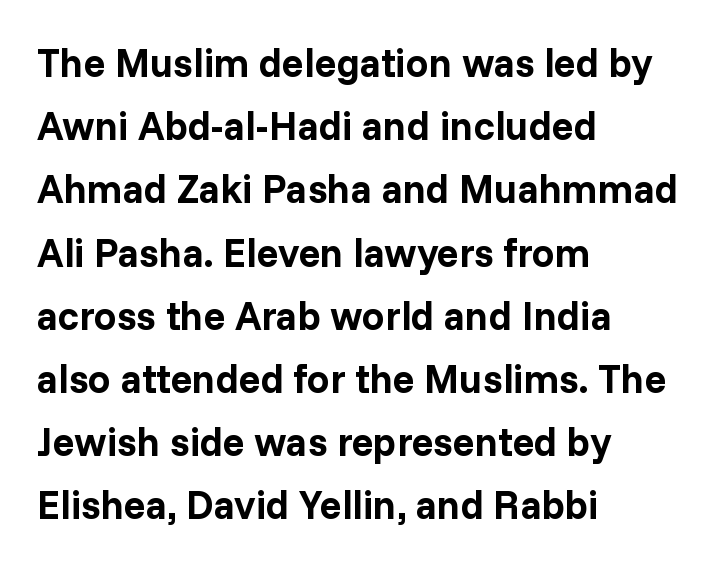
Do the characters align in a grid? No, the font is proportional. The glyphs in this specimen are sans serif. The passage shown is emphatically bold. Vertical spacing — default.
